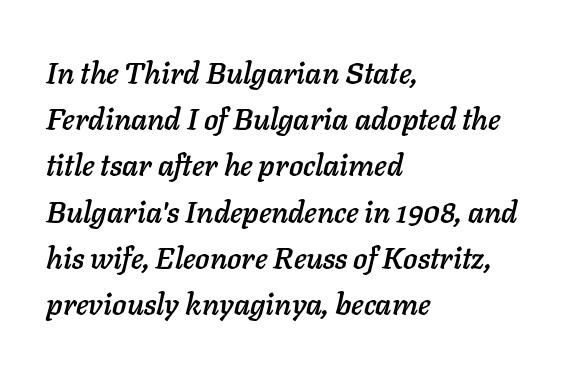
Q: Is the text italic (slanted)? A: Yes, it leans right by about 11 degrees.
Q: Is the text underlined? A: No.
Q: How is the paragraph aligned? A: Left-aligned.
Q: Is the spacing between letters normal or unusually wide? A: Normal.
Q: Is the spacing between lines tight, normal or loose? A: Normal.
Q: Width (condensed, normal, or wide)? A: Normal.
Q: Stroke contrast? A: Low.
Q: x-height? A: Medium.
Q: Monospaced? A: No.
